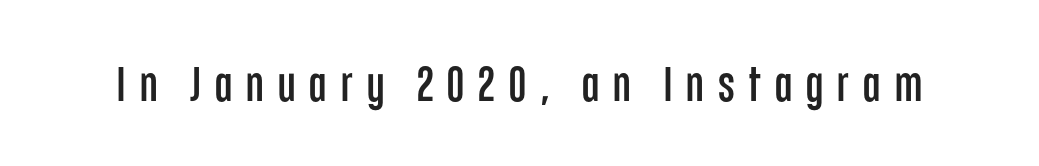
The image shows 49 px condensed sans-serif type, upright; set unusually wide letter spacing (+0.29 em), not underlined; low stroke contrast and a large x-height.
